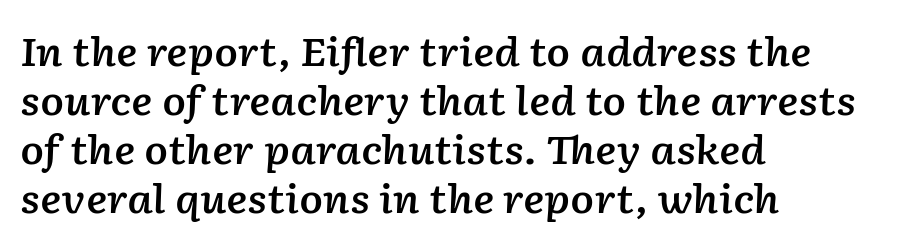
Q: Is the text bold? A: Semi-bold.
Q: Is the text italic (slanted)? A: Yes, it leans right by about 2 degrees.
Q: Is the text underlined? A: No.
Q: How is the paragraph aligned? A: Left-aligned.
Q: Is the spacing between letters normal or unusually wide? A: Normal.
Q: Is the spacing between lines tight, normal or loose? A: Normal.
Q: Width (condensed, normal, or wide)? A: Normal.
Q: Stroke contrast? A: Low.
Q: x-height? A: Medium.
Q: Monospaced? A: No.
